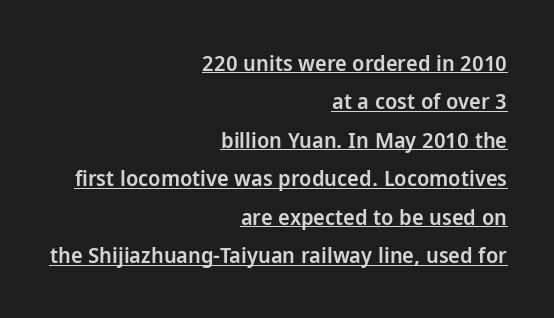
Moderately thickened strokes mark this as semibold type. The letters sit at their default tracking, neither squeezed nor spread. The passage is arranged like a letterhead date or caption credit — flush right. The words here are underlined. If you drew a line through each stem, it would be perfectly vertical.
